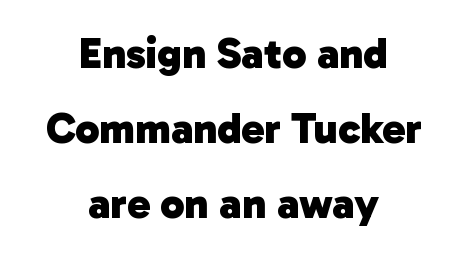
{"serif": "no", "bold": "yes", "weight": "heavy", "width": "normal", "stroke_contrast": "low", "x_height": "medium", "monospaced": "no", "underline": "no", "align": "center", "line_spacing_ratio": 1.75, "letter_spacing": "normal", "letter_spacing_em": 0.0, "glyph_px": 43}
